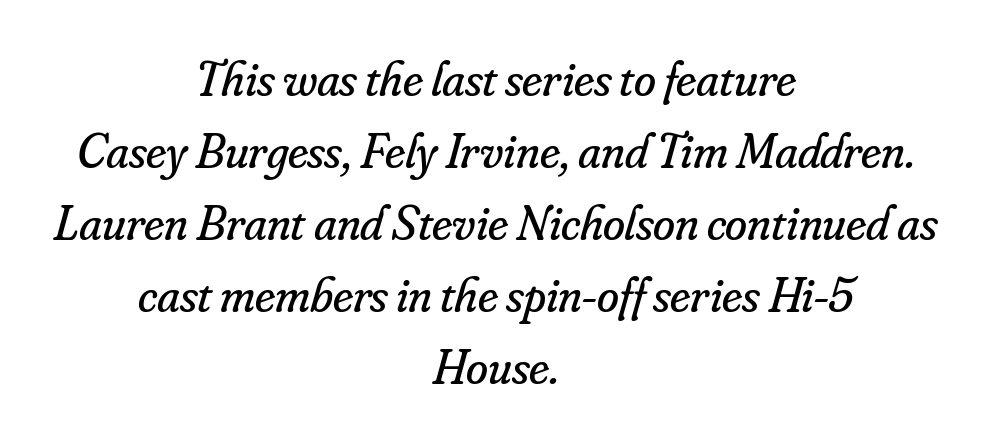
{"serif": "yes", "italic": "yes", "lean": "right", "slant_degrees": 16, "bold": "no", "weight": "regular", "width": "normal", "stroke_contrast": "low", "x_height": "small", "monospaced": "no", "underline": "no", "align": "center", "line_spacing": "normal", "line_spacing_ratio": 1.44, "letter_spacing": "normal", "letter_spacing_em": 0.0, "glyph_px": 50}
